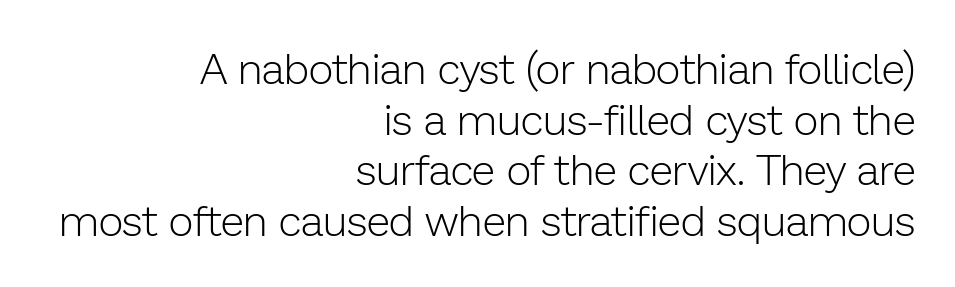
{"serif": "no", "italic": "no", "bold": "no", "weight": "light", "width": "normal", "stroke_contrast": "low", "x_height": "medium", "monospaced": "no", "underline": "no", "align": "right", "line_spacing_ratio": 1.18, "letter_spacing": "normal", "letter_spacing_em": 0.0, "glyph_px": 43}
